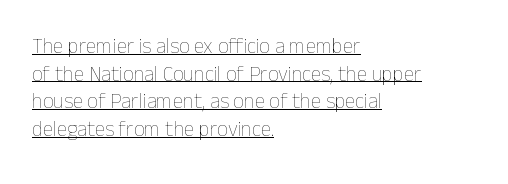
The image shows 21 px text type, upright; set left-aligned, normal line spacing (1.32x), normal letter spacing, underlined.
